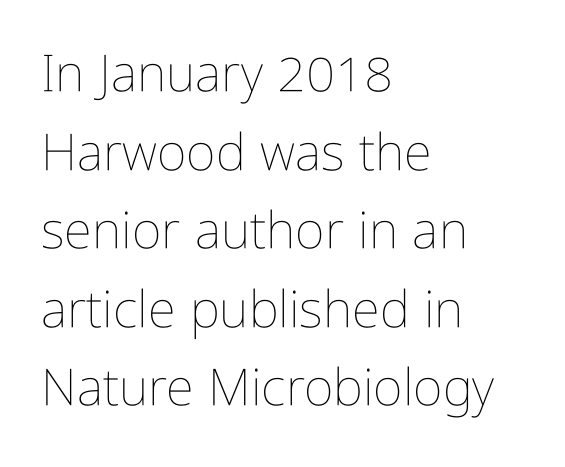
The image shows 51 px thin, condensed type, upright; set left-aligned, normal line spacing (1.54x), normal letter spacing, not underlined; low stroke contrast and a medium x-height.
